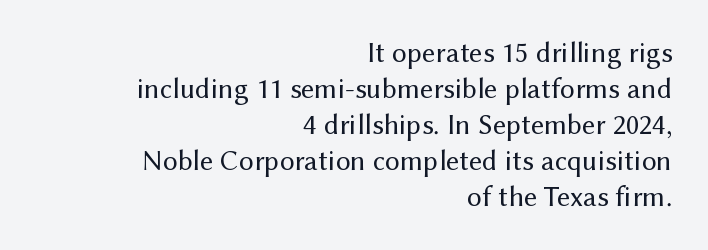
The rendering keeps characters at their native spacing. Spacing verdict: proportional, widths tailored to each character. You can tell from the bare stems that sans-serif type was used. Bare-footed words on every line. The specimen reads as upright at a glance. Each stroke keeps to a modest, everyday thickness or less.
